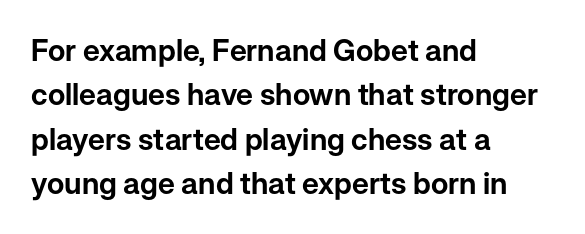
{"serif": "no", "italic": "no", "width": "normal", "stroke_contrast": "low", "x_height": "medium", "monospaced": "no", "underline": "no", "align": "left", "line_spacing": "normal", "line_spacing_ratio": 1.48, "letter_spacing": "normal", "letter_spacing_em": 0.0, "glyph_px": 30}
